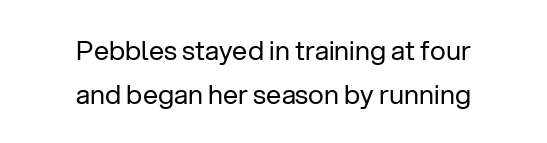
Tall strokes in this sample are plumb rather than angled. Descender tails drop into unmarked territory. The tracking reads as untouched default to a designer's eye. Stems here are at most as thick as an everyday book face. Each line is balanced around a shared central axis.
